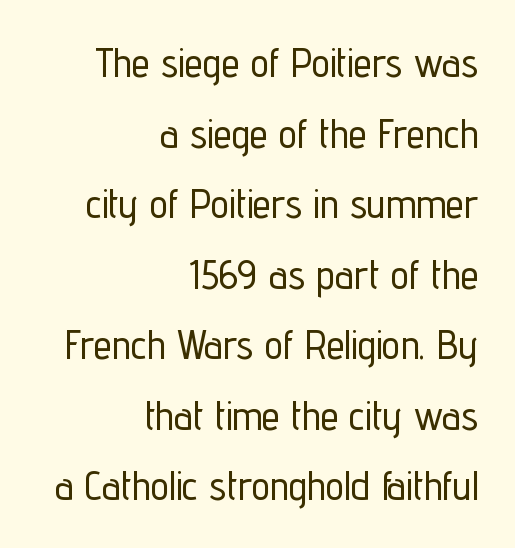
{"serif": "no", "italic": "no", "width": "condensed", "stroke_contrast": "low", "x_height": "medium", "monospaced": "no", "underline": "no", "align": "right", "line_spacing_ratio": 1.72, "letter_spacing": "normal", "letter_spacing_em": 0.0, "glyph_px": 41}
